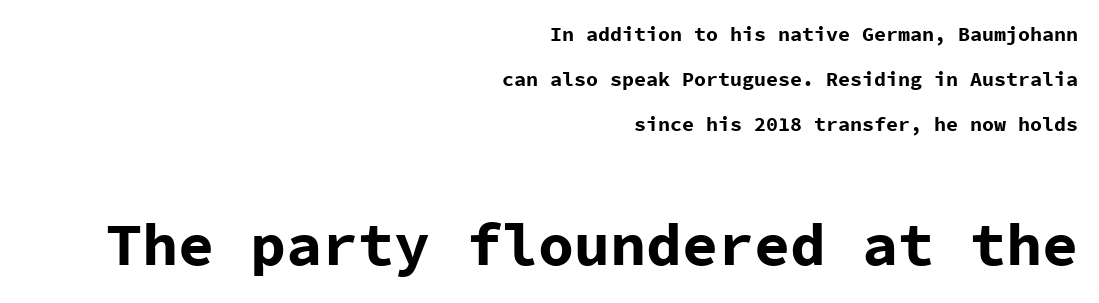
Bare-footed words on every line. Check where the strokes stop: nothing finishes them off — pure sans. The tracking reads as untouched default to a designer's eye. Plenty of ink on the page — the face is bold. The rendering uses typewriter-style spacing with identical character cells.
